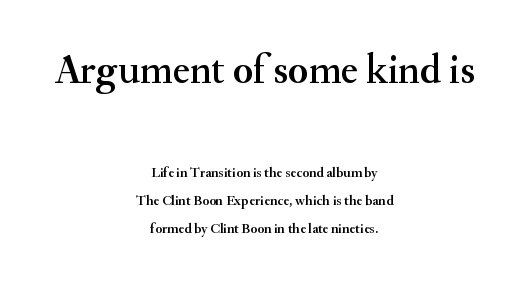
The image shows 41 px serif type, upright; set centered, loose line spacing (1.99x), normal letter spacing, not underlined; the first (top) block is 2.93x larger; medium stroke contrast and a small x-height.
